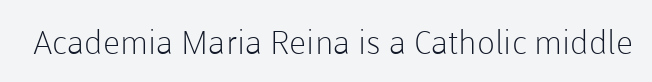
The image shows 33 px light sans-serif type, upright; set normal letter spacing, not underlined; low stroke contrast and a medium x-height.
